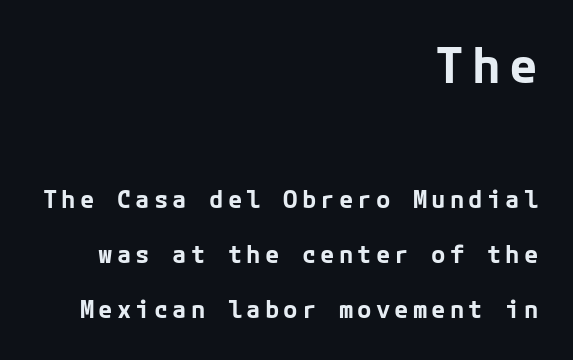
Q: Is the text bold? A: Yes.
Q: Is the text italic (slanted)? A: No, it is upright.
Q: Is the typeface a serif or a sans-serif typeface? A: Sans-serif.
Q: Is the text underlined? A: No.
Q: How is the paragraph aligned? A: Right-aligned.
Q: Is the spacing between lines tight, normal or loose? A: Loose.
Q: Which block of text is set in a larger size, the first (top) or the second (bottom)? A: The first (top) one.
Q: Width (condensed, normal, or wide)? A: Normal.
Q: Stroke contrast? A: Low.
Q: x-height? A: Medium.
